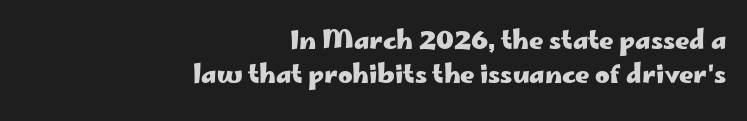
Regarding leading, the lines here are spaced in the standard way. The type is set solid horizontally, with unmodified tracking. A flush-right, rag-left setting is used for this passage. Posture: upright roman. Glance below the letters and you will spot only blank space. The font is running at its bold setting.
